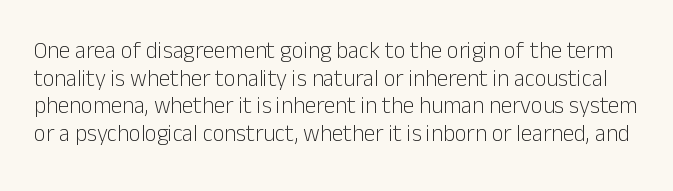
Q: Is the text bold? A: No.
Q: Is the text italic (slanted)? A: No, it is upright.
Q: Is the text underlined? A: No.
Q: Is the spacing between letters normal or unusually wide? A: Normal.
